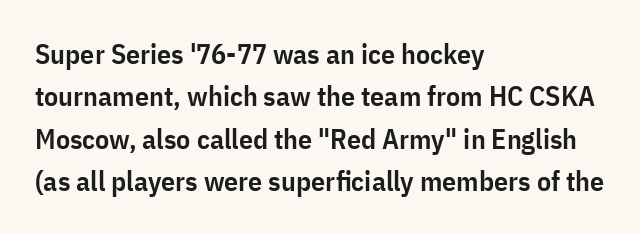
Its strokes are somewhat broadened, the hallmark of semibold type. To sum up the face: it is a sans, with no serifs. Nobody drew a line under any word here. No italicization has been applied; the sample stays upright.
